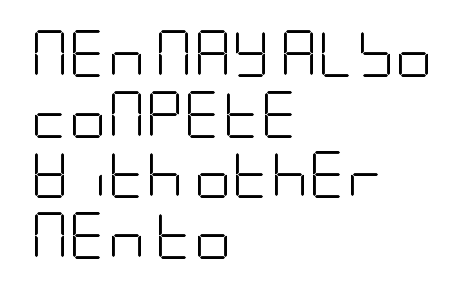
Observe the absence of serifs on each vertical stroke in this sample. The tracking reads as untouched default to a designer's eye. This reads as an unemphasized weight, regular at the heaviest. This block has exactly the height ordinary leading produces. The glyphs are unaccompanied by any horizontal stroke below them.
